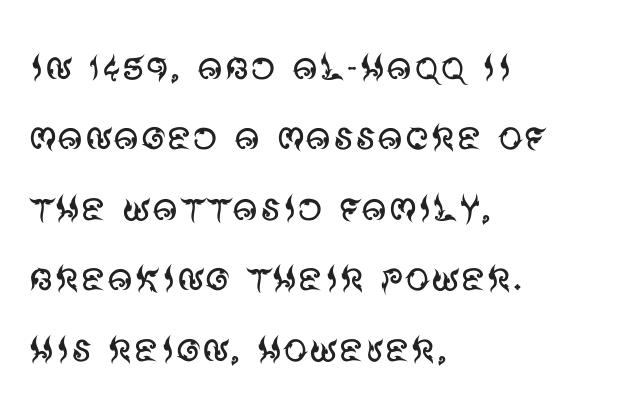
Q: Is the text bold? A: No.
Q: Is the text italic (slanted)? A: No, it is upright.
Q: Is the typeface a serif or a sans-serif typeface? A: Sans-serif.
Q: Is the text underlined? A: No.
Q: How is the paragraph aligned? A: Left-aligned.
Q: Is the spacing between letters normal or unusually wide? A: Normal.
Q: Is the spacing between lines tight, normal or loose? A: Normal.
Q: Width (condensed, normal, or wide)? A: Normal.
Q: Stroke contrast? A: Medium.
Q: x-height? A: Large.
Q: Monospaced? A: No.
